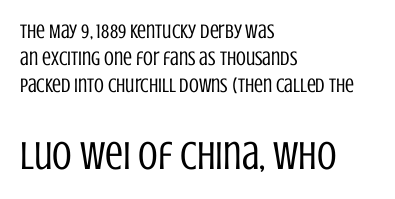
The image shows 40 px regular-weight, condensed sans-serif type, upright; set left-aligned, normal line spacing (1.35x), normal letter spacing, not underlined; the second (bottom) block is 2.0x larger; low stroke contrast and a large x-height.
